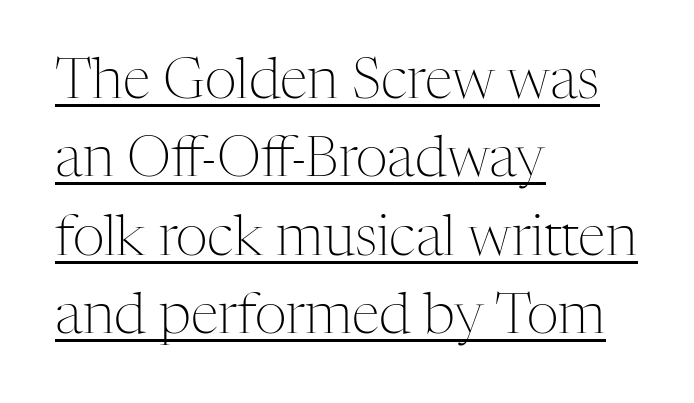
{"serif": "yes", "italic": "no", "bold": "no", "weight": "light", "width": "normal", "stroke_contrast": "medium", "x_height": "medium", "monospaced": "no", "underline": "yes", "align": "left", "line_spacing": "normal", "line_spacing_ratio": 1.4, "letter_spacing": "normal", "letter_spacing_em": 0.0, "glyph_px": 56}
